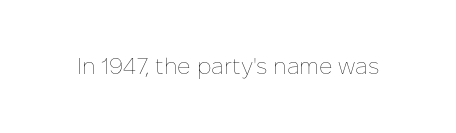
The space directly below the letters is spotless. Quick note: not italic, upright. The line texture is even and compact thanks to regular tracking. These glyphs show unthickened strokes, regular width or finer.
